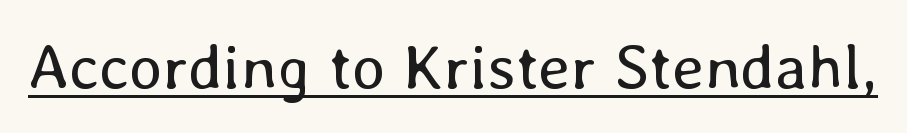
Q: Is the text bold? A: No.
Q: Is the text italic (slanted)? A: No, it is upright.
Q: Is the text underlined? A: Yes.
Q: Is the spacing between letters normal or unusually wide? A: Normal.
Q: Width (condensed, normal, or wide)? A: Normal.
Q: Stroke contrast? A: Low.
Q: x-height? A: Medium.
Q: Monospaced? A: No.
